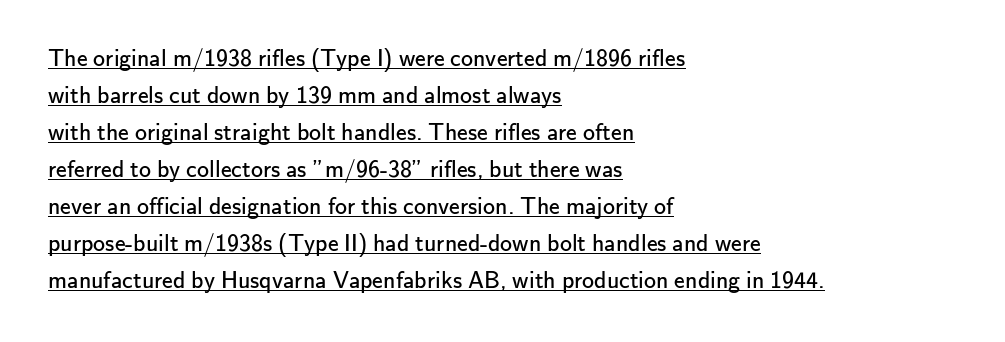
{"italic": "no", "bold": "no", "underline": "yes", "align": "left", "line_spacing": "normal", "line_spacing_ratio": 1.54, "letter_spacing": "normal", "letter_spacing_em": 0.0, "glyph_px": 24}
